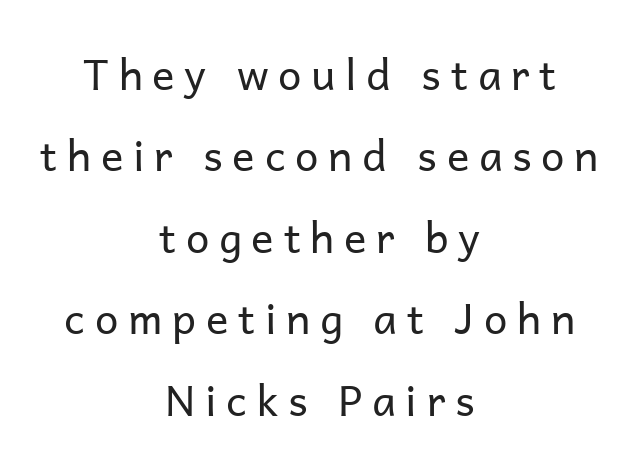
{"serif": "no", "italic": "no", "bold": "no", "weight": "regular", "width": "normal", "stroke_contrast": "low", "x_height": "medium", "monospaced": "no", "underline": "no", "align": "center", "line_spacing": "loose", "line_spacing_ratio": 1.94, "letter_spacing": "wide", "letter_spacing_em": 0.23, "glyph_px": 42}
